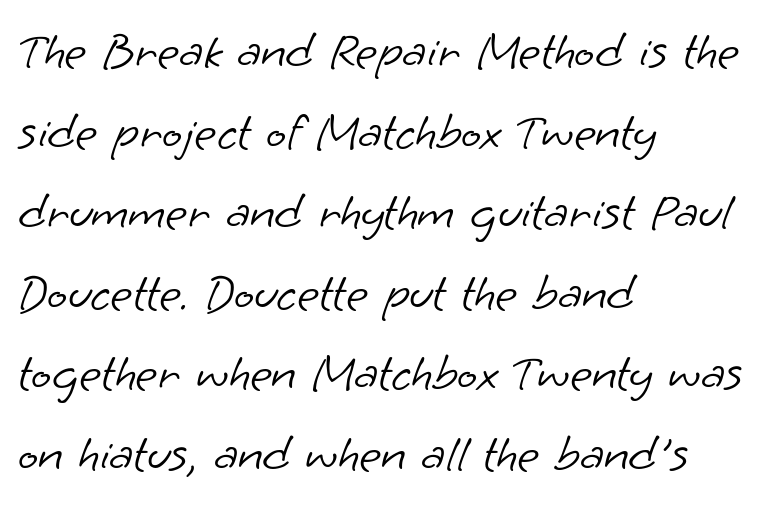
The image shows 53 px light sans-serif type; set left-aligned, normal line spacing (1.52x), normal letter spacing, not underlined; low stroke contrast and a small x-height.
